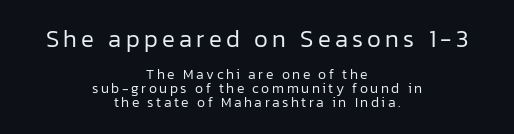
{"italic": "no", "bold": "no", "underline": "no", "align": "center", "line_spacing": "tight", "line_spacing_ratio": 1.0, "larger_block": "first", "size_ratio": 1.71, "glyph_px": 24}
